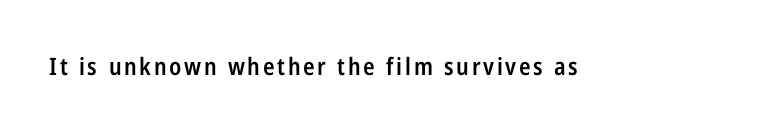
The characters look somewhat weighty, a semibold short of true bold. The strip under each line holds only bare page. Vertical strokes here are truly vertical.
